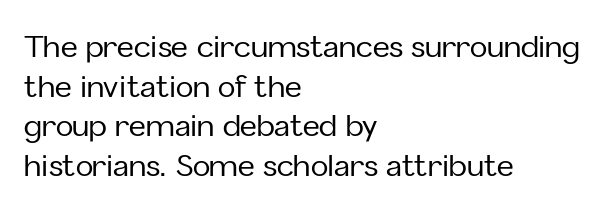
Rule under the text: the space is simply empty. Layout note: lines flush left. These lines were composed using upright roman letters. Do the characters align in a grid? No, the font is proportional. Note: no serifs on the glyphs.
